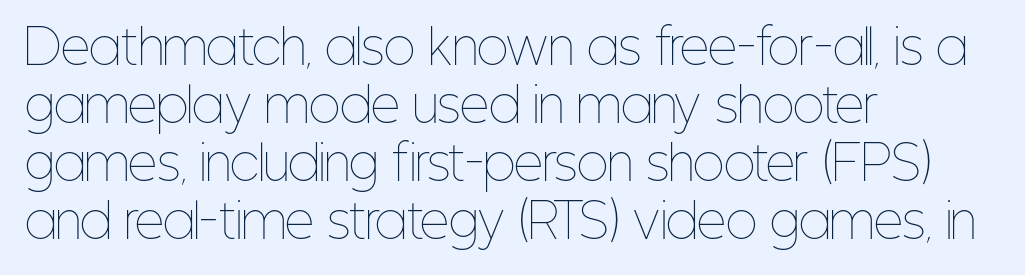
The image shows 46 px thin, condensed type, upright; set left-aligned, normal line spacing (1.26x), normal letter spacing, not underlined; low stroke contrast and a medium x-height.
